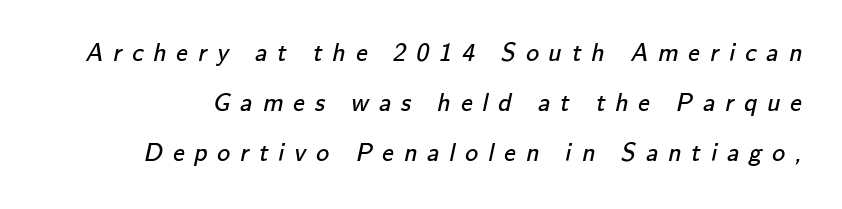
The image shows 26 px text type; set loose line spacing (1.92x), unusually wide letter spacing (+0.38 em), not underlined.
